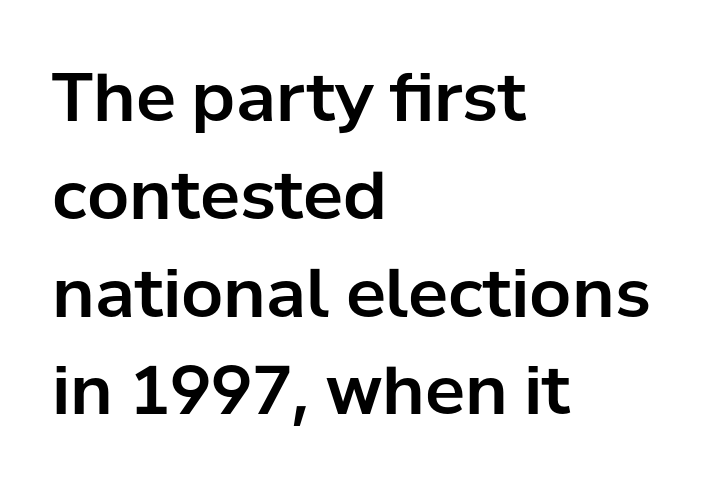
{"serif": "no", "italic": "no", "width": "normal", "stroke_contrast": "low", "x_height": "medium", "monospaced": "no", "underline": "no", "align": "left", "line_spacing": "normal", "line_spacing_ratio": 1.46, "letter_spacing": "normal", "letter_spacing_em": 0.0, "glyph_px": 67}
